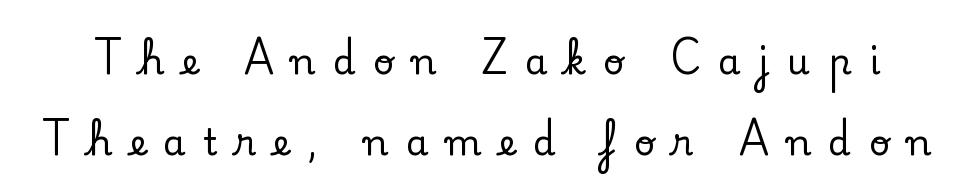
The image shows 36 px text type, upright; set loose line spacing (2.24x), unusually wide letter spacing (+0.49 em), not underlined; low stroke contrast and a small x-height.
